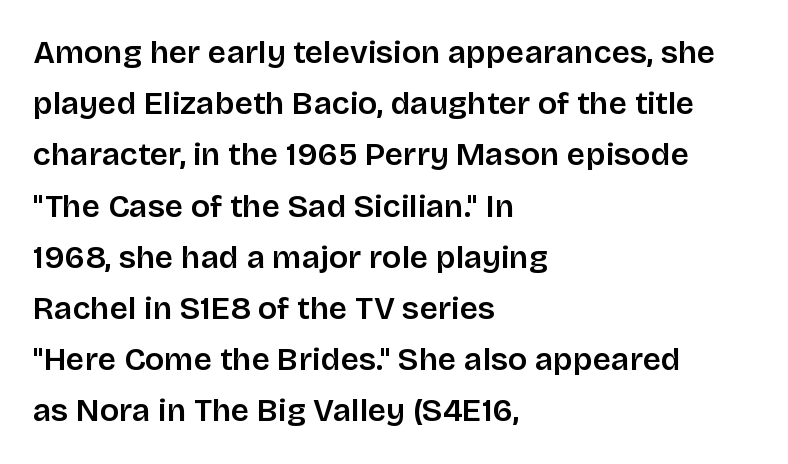
{"serif": "no", "italic": "no", "width": "normal", "stroke_contrast": "low", "x_height": "large", "monospaced": "no", "underline": "no", "align": "left", "line_spacing": "normal", "line_spacing_ratio": 1.6, "letter_spacing": "normal", "letter_spacing_em": 0.0, "glyph_px": 32}
